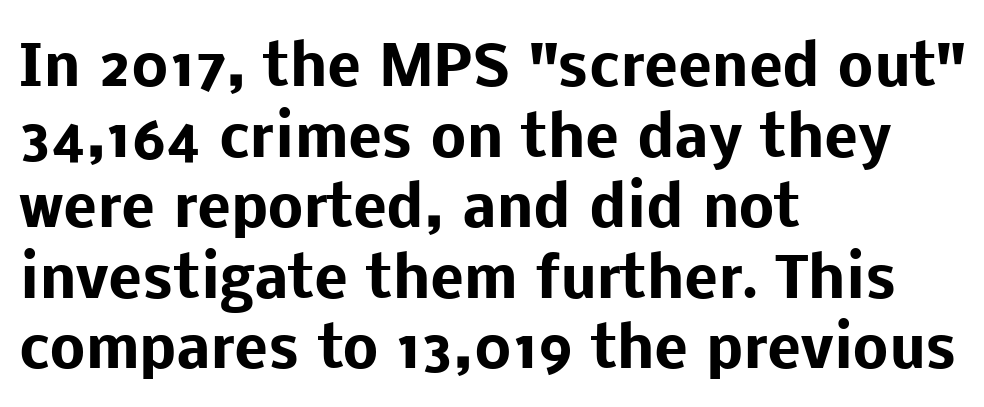
The image shows 56 px heavy sans-serif type, upright; set left-aligned, normal line spacing (1.26x), normal letter spacing, not underlined; low stroke contrast and a medium x-height.
